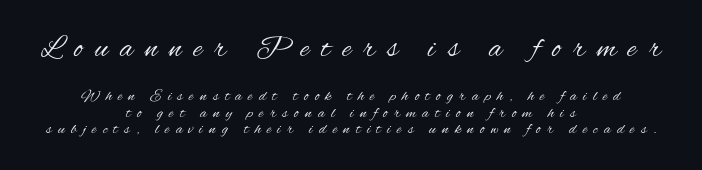
The image shows 31 px regular-weight, condensed sans-serif type; set centered, tight line spacing (1.04x), unusually wide letter spacing (+0.39 em), not underlined; the first (top) block is 1.94x larger; medium stroke contrast and a small x-height.
